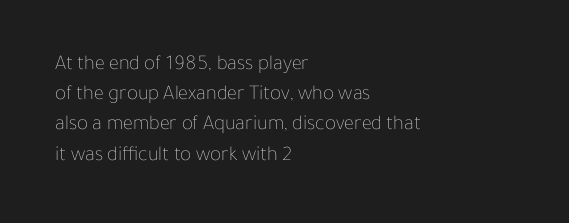
{"italic": "no", "bold": "no", "underline": "no", "align": "left", "line_spacing": "normal", "line_spacing_ratio": 1.44, "letter_spacing": "normal", "letter_spacing_em": 0.0, "glyph_px": 21}
